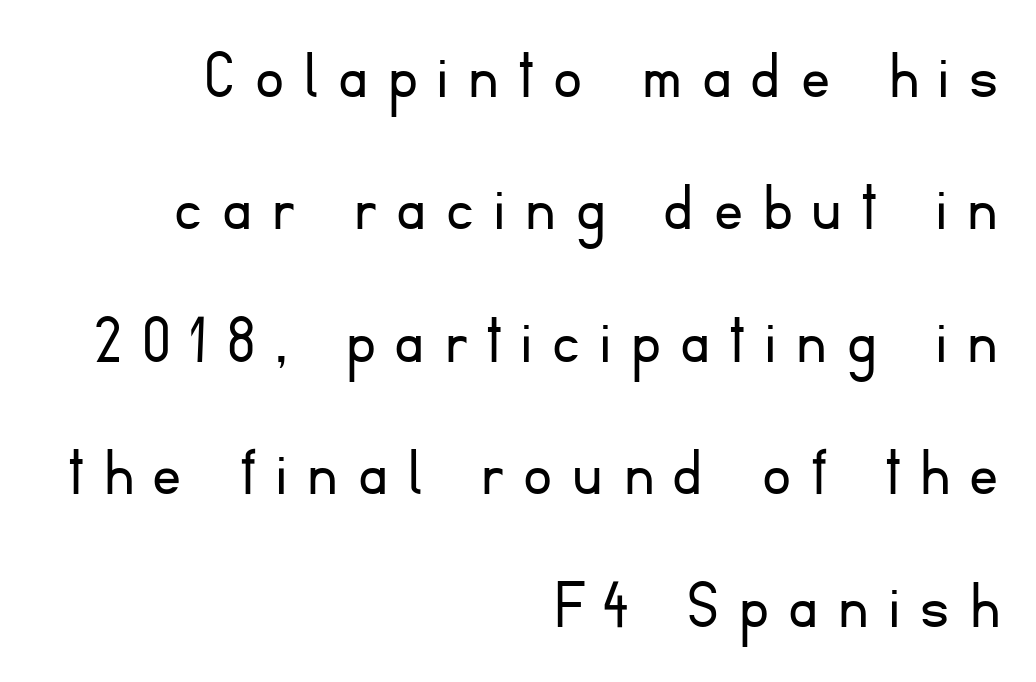
Q: Is the text bold? A: No.
Q: Is the text italic (slanted)? A: No, it is upright.
Q: Is the typeface a serif or a sans-serif typeface? A: Sans-serif.
Q: Is the text underlined? A: No.
Q: How is the paragraph aligned? A: Right-aligned.
Q: Is the spacing between letters normal or unusually wide? A: Unusually wide.
Q: Width (condensed, normal, or wide)? A: Normal.
Q: Stroke contrast? A: Low.
Q: x-height? A: Small.
Q: Monospaced? A: No.
